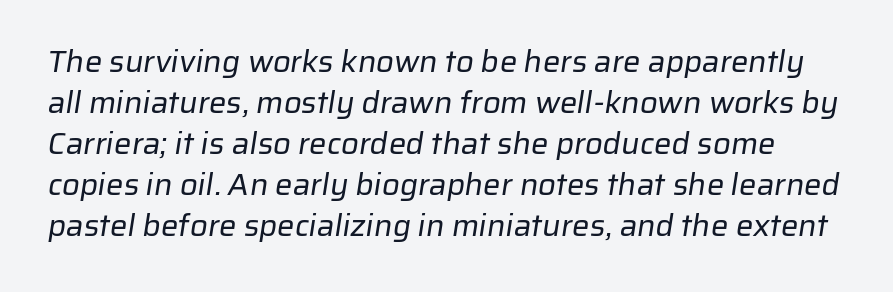
Summary of vertical rhythm: regular, with standard interline spacing. Think standard paragraph weight, or any step lighter than that. These lines are rendered in a variable-pitch font. I'd call this a sans setting — the letters go barefoot.
